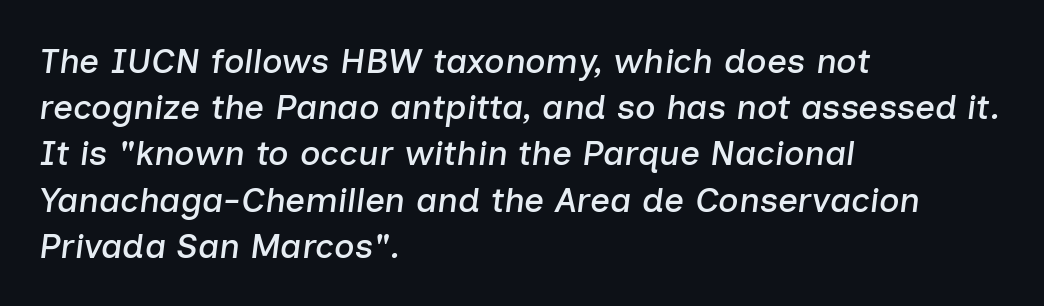
Honestly, the letter spacing is just normal — you wouldn't notice it. Vertical spacing — default. Character widths vary here, with narrow letters taking less room than wide ones. This sample is left-justified, so line endings fall wherever the words run out. The strip under each line holds only bare page.
